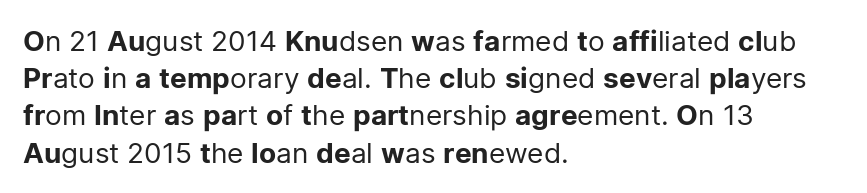
Q: Is the text bold? A: No.
Q: Is the text italic (slanted)? A: No, it is upright.
Q: Is the typeface a serif or a sans-serif typeface? A: Sans-serif.
Q: Is the text underlined? A: No.
Q: How is the paragraph aligned? A: Left-aligned.
Q: Is the spacing between letters normal or unusually wide? A: Normal.
Q: Is the spacing between lines tight, normal or loose? A: Normal.
Q: Width (condensed, normal, or wide)? A: Normal.
Q: Stroke contrast? A: Low.
Q: x-height? A: Medium.
Q: Monospaced? A: No.
